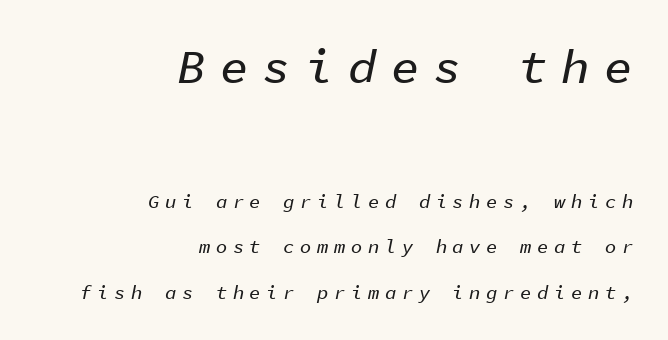
{"italic": "yes", "lean": "right", "slant_degrees": 11, "width": "normal", "stroke_contrast": "low", "x_height": "medium", "monospaced": "yes", "underline": "no", "align": "right", "line_spacing": "loose", "line_spacing_ratio": 2.4, "letter_spacing": "wide", "letter_spacing_em": 0.29, "larger_block": "first", "size_ratio": 2.53, "glyph_px": 48}
